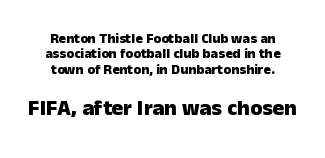
{"italic": "no", "bold": "yes", "underline": "no", "align": "center", "line_spacing": "tight", "line_spacing_ratio": 1.1, "letter_spacing": "normal", "letter_spacing_em": 0.0, "larger_block": "second", "size_ratio": 1.57, "glyph_px": 22}
